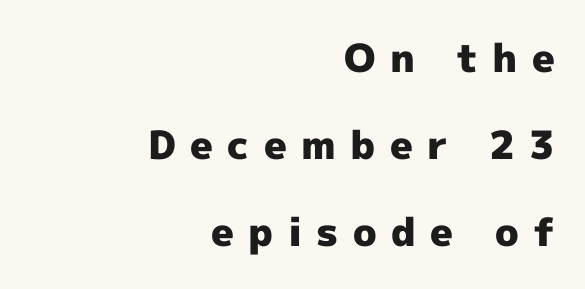
The image shows 39 px heavy sans-serif type, upright; set right-aligned, loose line spacing (2.23x), unusually wide letter spacing (+0.37 em), not underlined; a medium x-height.
